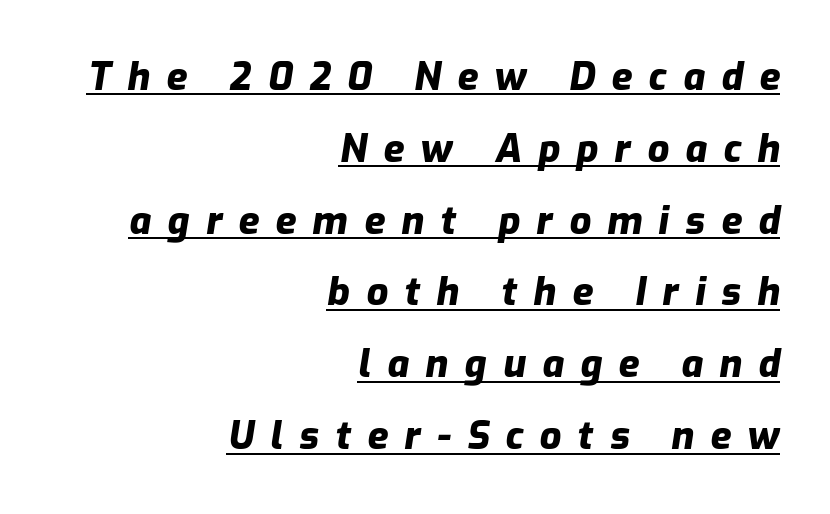
This sample has the flowing, uneven cadence of proportional lettering. Rendered with sloped, italic letterforms. The lines in this sample share a right terminus and differ only in where they begin. There is plenty of visible air inserted between adjacent glyphs. A full-strength bold gives these letters their thick strokes.
